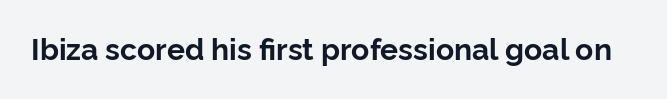
{"serif": "no", "italic": "no", "bold": "yes", "weight": "bold", "width": "normal", "stroke_contrast": "low", "x_height": "medium", "monospaced": "no", "underline": "no", "letter_spacing": "normal", "letter_spacing_em": 0.0, "glyph_px": 30}
